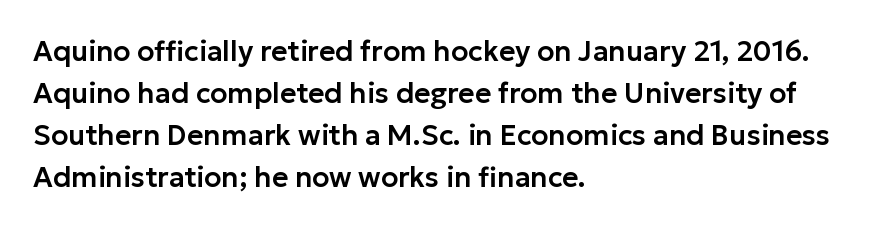
Q: Is the text italic (slanted)? A: No, it is upright.
Q: Is the typeface a serif or a sans-serif typeface? A: Sans-serif.
Q: Is the text underlined? A: No.
Q: How is the paragraph aligned? A: Left-aligned.
Q: Is the spacing between letters normal or unusually wide? A: Normal.
Q: Is the spacing between lines tight, normal or loose? A: Normal.
Q: Width (condensed, normal, or wide)? A: Normal.
Q: Stroke contrast? A: Low.
Q: x-height? A: Medium.
Q: Monospaced? A: No.
